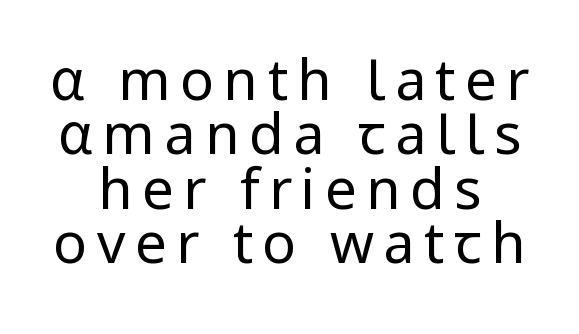
{"serif": "no", "italic": "no", "bold": "no", "weight": "regular", "width": "normal", "stroke_contrast": "low", "x_height": "medium", "monospaced": "no", "underline": "no", "align": "center", "line_spacing": "tight", "line_spacing_ratio": 0.97, "glyph_px": 56}
